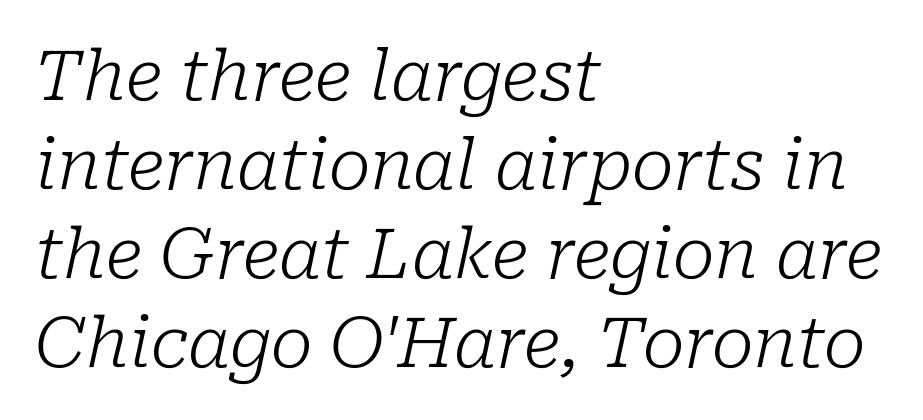
{"serif": "yes", "italic": "yes", "lean": "right", "slant_degrees": 10, "bold": "no", "weight": "light", "width": "normal", "stroke_contrast": "low", "x_height": "medium", "monospaced": "no", "underline": "no", "align": "left", "line_spacing": "normal", "line_spacing_ratio": 1.27, "letter_spacing": "normal", "letter_spacing_em": 0.0, "glyph_px": 70}
